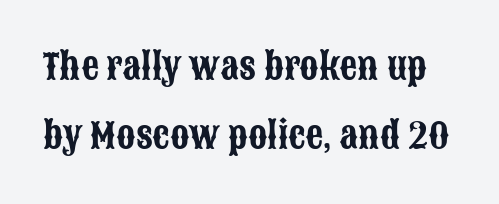
The image shows 35 px condensed sans-serif type, upright; set loose line spacing (1.96x), normal letter spacing, not underlined; low stroke contrast and a large x-height.
